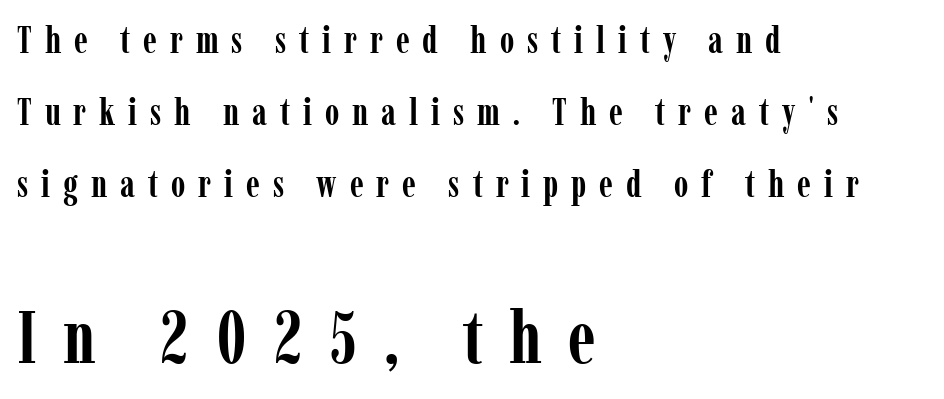
Here the designer chose a conventional face with non-uniform glyph widths. The letters stand straight up with perfectly vertical stems. This sample is left-justified, so line endings fall wherever the words run out. Pretty heavy lettering here — definitely bold. The vertical gap from one line to the next is large.
